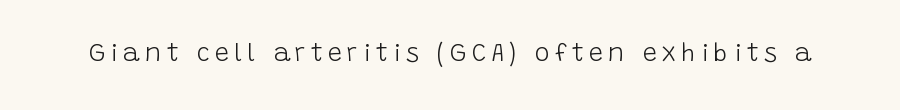
{"italic": "no", "bold": "no", "underline": "no", "letter_spacing": "wide", "letter_spacing_em": 0.21, "glyph_px": 25}
